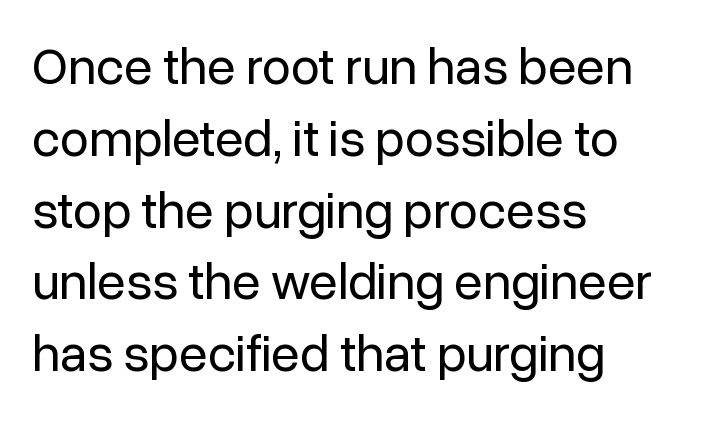
The compositor pushed each line to the left boundary. You can tell it's not italic because the verticals are truly vertical. This rendering features lettering with no underline. One glance says typical: line gaps are just what's usual.
